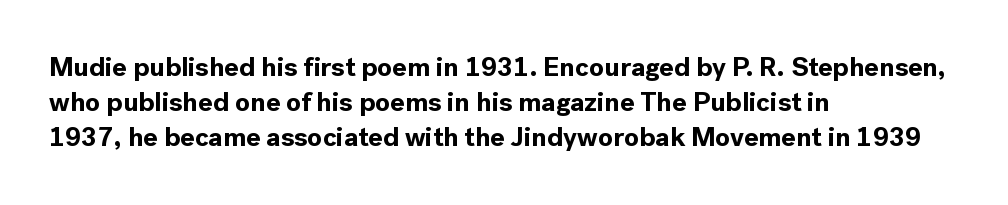
Is there much room between lines? A standard amount, neither cramped nor airy. Emphasis by weight is at full strength: bold. Each word holds together tightly as a unit, with standard inter-letter gaps. Rule under the text: the space is simply empty. Style check: upright. Does the copy run flush right? No — it runs flush left.
